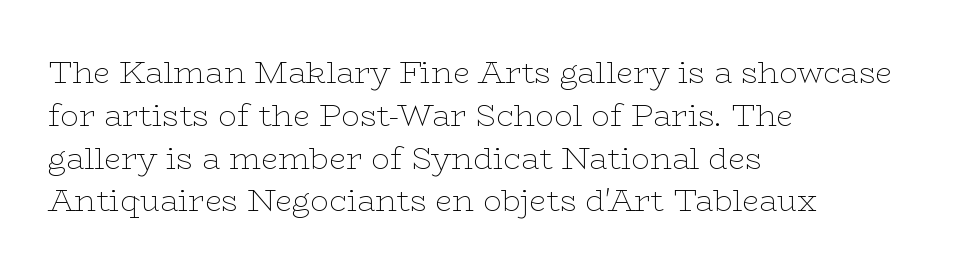
Q: Is the text bold? A: No.
Q: Is the text italic (slanted)? A: No, it is upright.
Q: Is the typeface a serif or a sans-serif typeface? A: Serif.
Q: Is the text underlined? A: No.
Q: How is the paragraph aligned? A: Left-aligned.
Q: Is the spacing between letters normal or unusually wide? A: Normal.
Q: Is the spacing between lines tight, normal or loose? A: Normal.
Q: Width (condensed, normal, or wide)? A: Wide.
Q: Stroke contrast? A: Low.
Q: x-height? A: Medium.
Q: Monospaced? A: No.
